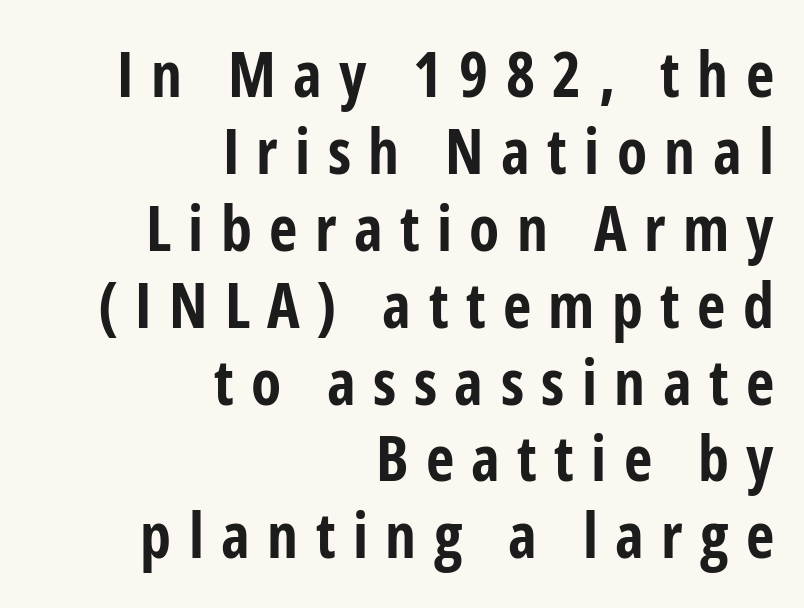
{"serif": "no", "italic": "no", "bold": "yes", "weight": "bold", "width": "condensed", "stroke_contrast": "low", "x_height": "medium", "monospaced": "no", "underline": "no", "align": "right", "line_spacing_ratio": 1.24, "letter_spacing": "wide", "letter_spacing_em": 0.28, "glyph_px": 62}
